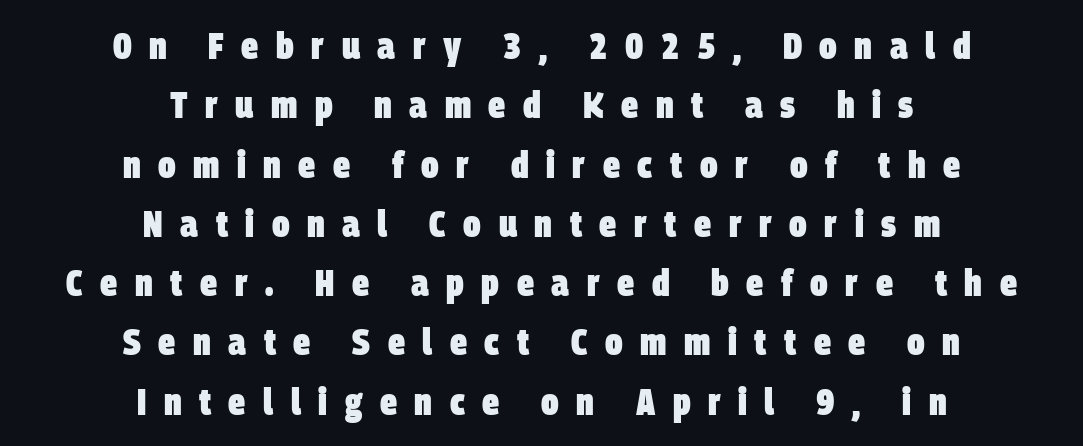
A sans-serif font was chosen for this passage. Tracking value appears strongly positive — letters spread wide. Does the leading feel generous? No, just average. Each line is balanced around a shared central axis. This is heavy type, rendered in bold.
